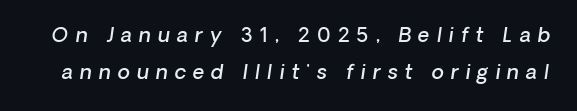
{"italic": "yes", "lean": "right", "slant_degrees": 8, "bold": "semi", "underline": "no", "line_spacing_ratio": 1.83, "letter_spacing": "wide", "letter_spacing_em": 0.35, "glyph_px": 20}
